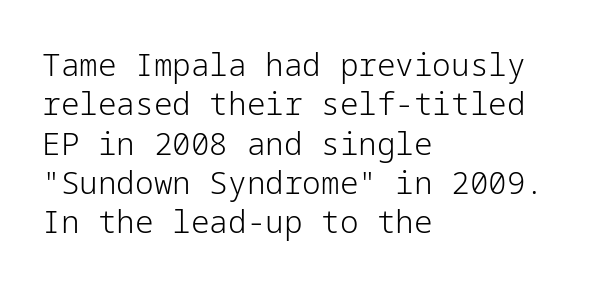
Rendered with straight, roman letterforms. A sans-serif font was chosen for this passage. On a weight scale, this lands at 450 or below. Bare-footed words on every line.
